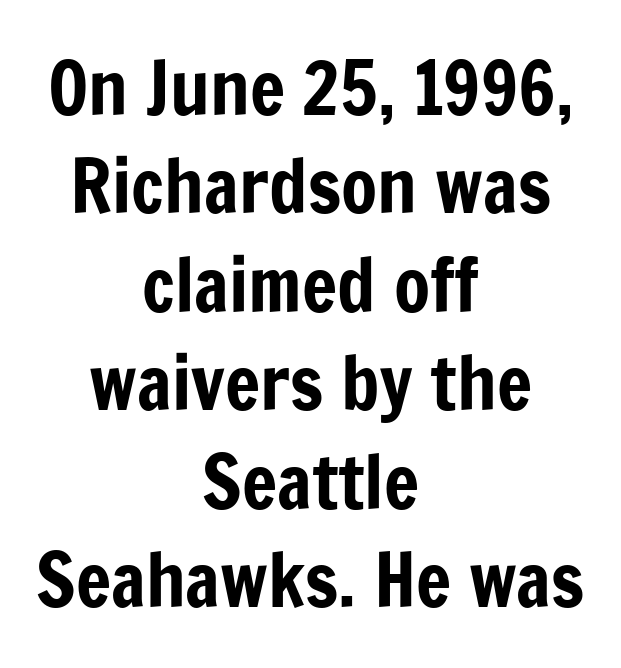
{"serif": "no", "italic": "no", "width": "condensed", "stroke_contrast": "low", "x_height": "medium", "monospaced": "no", "underline": "no", "align": "center", "line_spacing": "normal", "line_spacing_ratio": 1.33, "letter_spacing": "normal", "letter_spacing_em": 0.0, "glyph_px": 74}
